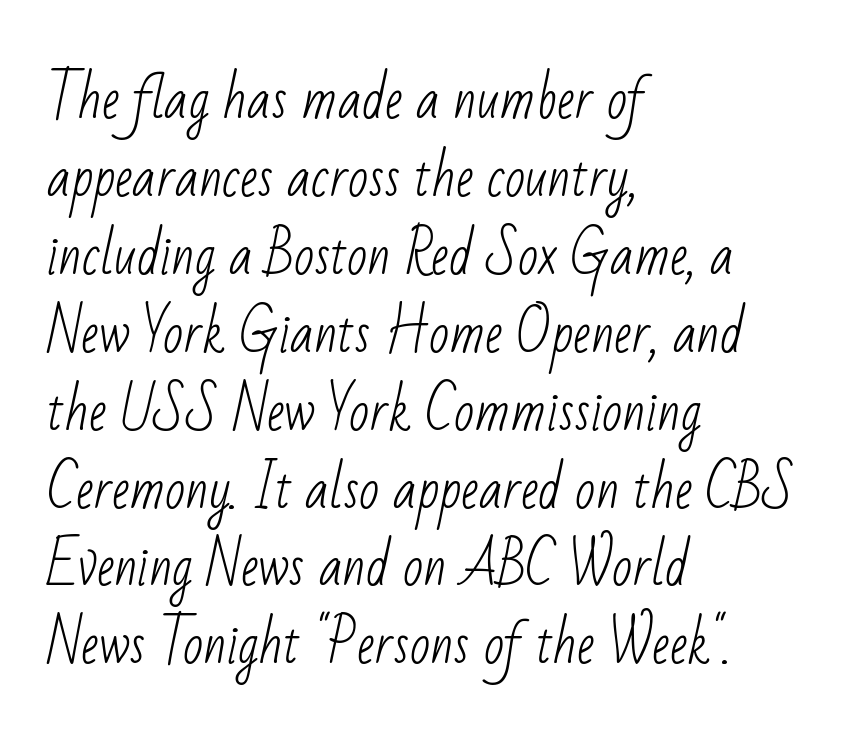
Q: Is the text bold? A: No.
Q: Is the typeface a serif or a sans-serif typeface? A: Sans-serif.
Q: Is the text underlined? A: No.
Q: How is the paragraph aligned? A: Left-aligned.
Q: Is the spacing between letters normal or unusually wide? A: Normal.
Q: Is the spacing between lines tight, normal or loose? A: Normal.
Q: Width (condensed, normal, or wide)? A: Condensed.
Q: Stroke contrast? A: Low.
Q: x-height? A: Small.
Q: Monospaced? A: No.
